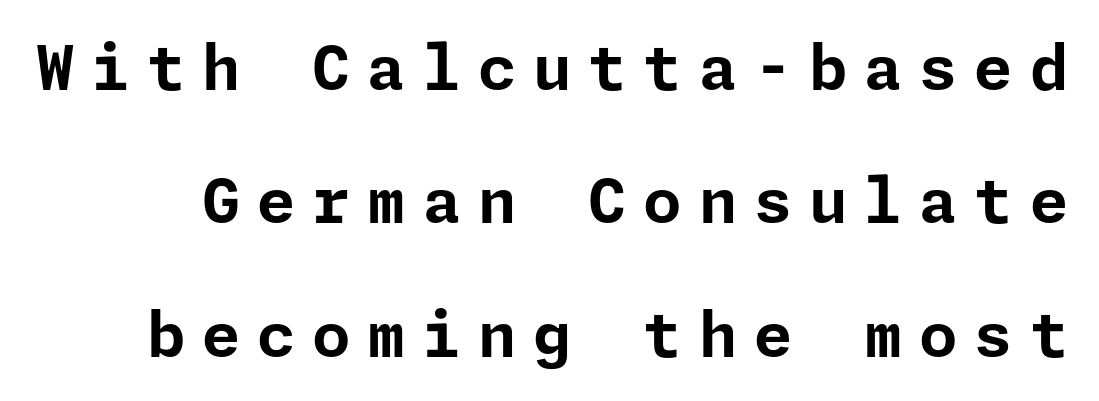
The image shows 62 px bold sans-serif type, upright; set loose line spacing (2.15x), unusually wide letter spacing (+0.27 em), not underlined; low stroke contrast and a medium x-height.
